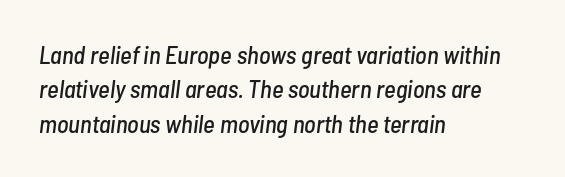
Q: Is the text italic (slanted)? A: Yes, it leans right by about 7 degrees.
Q: Is the text underlined? A: No.
Q: How is the paragraph aligned? A: Left-aligned.
Q: Is the spacing between letters normal or unusually wide? A: Normal.
Q: Is the spacing between lines tight, normal or loose? A: Normal.
